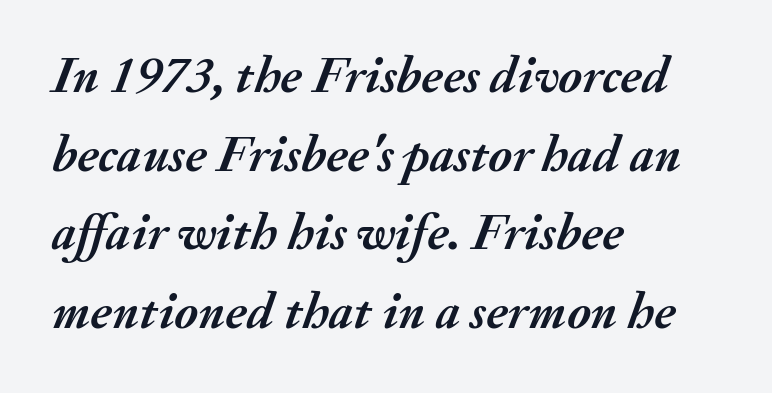
The image shows 52 px semibold type, italic (leaning right); set left-aligned, normal line spacing (1.51x), normal letter spacing, not underlined; medium stroke contrast and a small x-height.
